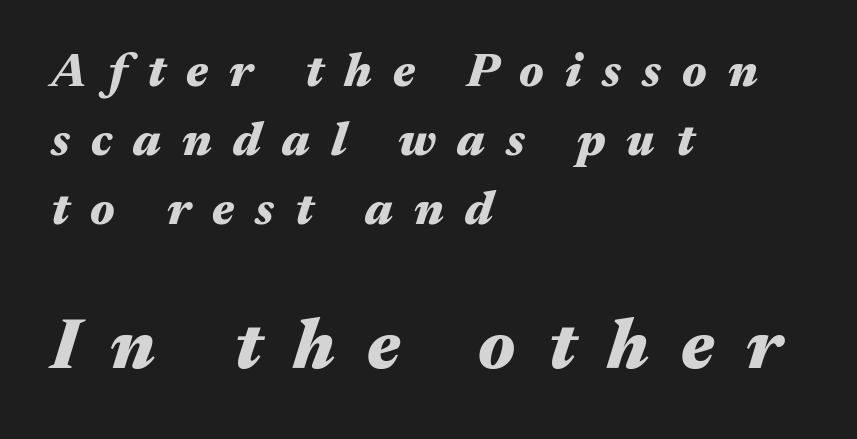
The image shows 71 px heavy, wide type, italic (leaning right); set left-aligned, normal line spacing (1.47x), unusually wide letter spacing (+0.45 em), not underlined; the second (bottom) block is 1.51x larger; medium stroke contrast and a medium x-height.
